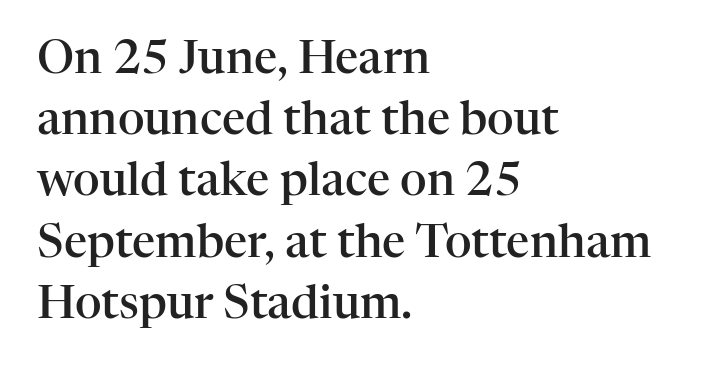
The image shows 46 px semibold serif type, upright; set left-aligned, normal line spacing (1.33x), normal letter spacing, not underlined; high stroke contrast and a medium x-height.
